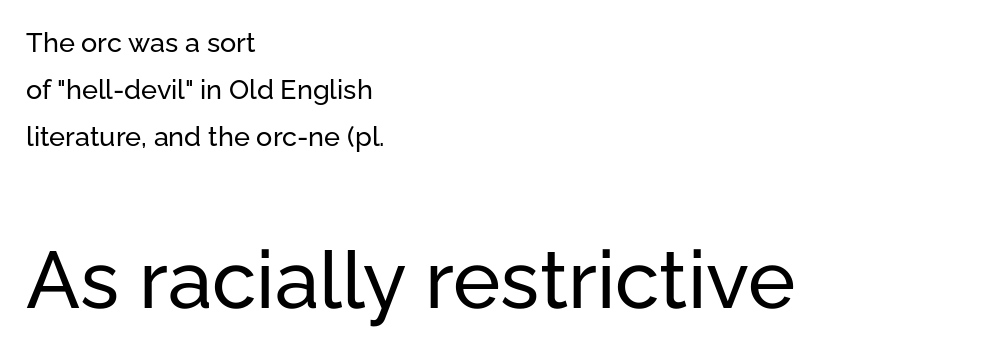
The image shows 80 px sans-serif type, upright; set left-aligned, line spacing 1.75x, normal letter spacing, not underlined; the second (bottom) block is 2.96x larger; low stroke contrast and a medium x-height.
